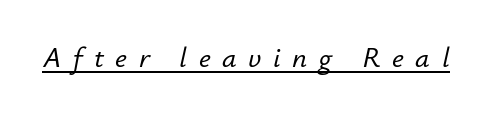
Spacing verdict: proportional, widths tailored to each character. The rendering inserts visible extra space after every character. This sample carries an underscore along the baseline area. This is oblique type, the kind used for emphasis or titles.
